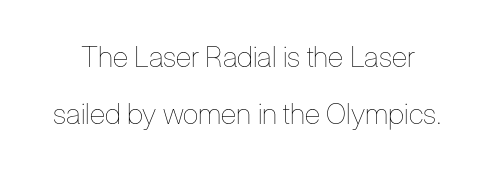
{"italic": "no", "bold": "no", "weight": "thin", "width": "condensed", "stroke_contrast": "low", "x_height": "medium", "monospaced": "no", "underline": "no", "line_spacing": "loose", "line_spacing_ratio": 1.95, "letter_spacing": "normal", "letter_spacing_em": 0.0, "glyph_px": 29}
